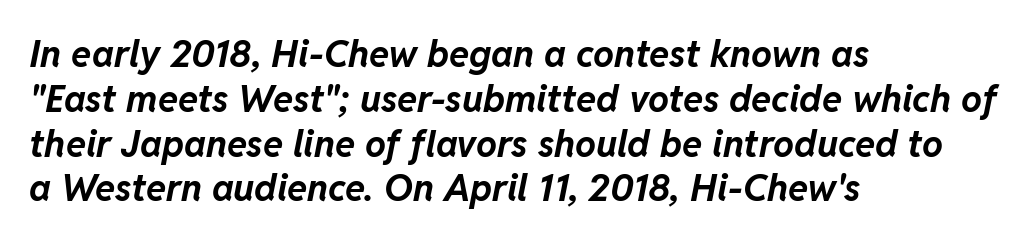
Yep, that's italic — everything's leaning. Spacing verdict: proportional, widths tailored to each character. Glance below the letters and you will spot only blank space. Compared with typical body copy, the letter spacing here is the same.
